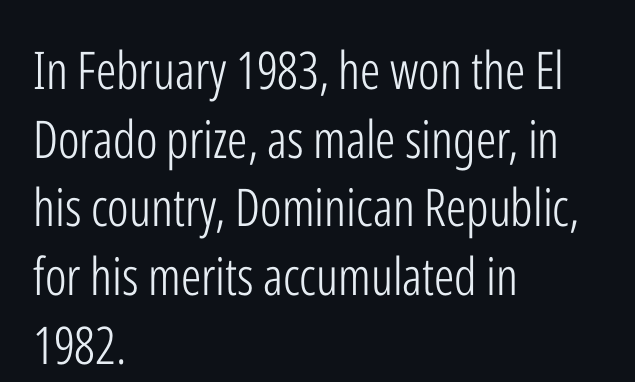
This sample keeps an unexceptional amount of space between lines. The typesetter chose a ragged-right arrangement here. Italic? Not at all — the glyphs are vertical. Beneath every word, the page is bare.
